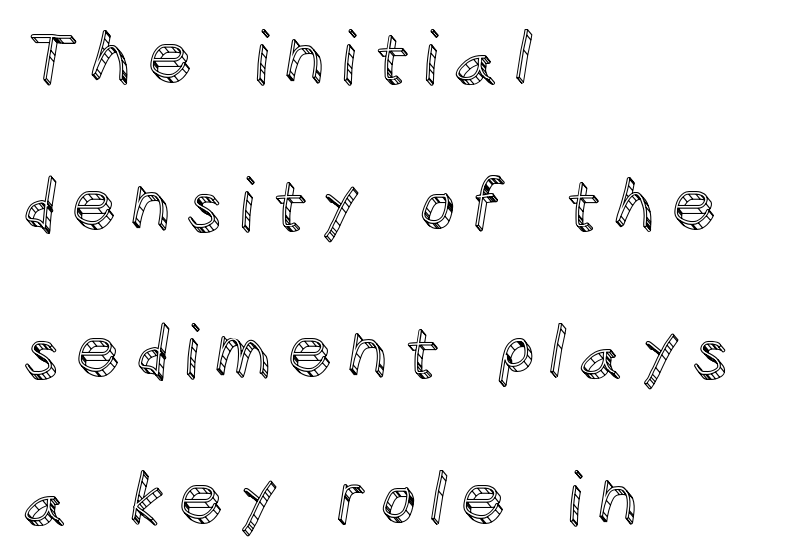
The image shows 71 px text type; set left-aligned, loose line spacing (2.07x), unusually wide letter spacing (+0.2 em), not underlined; a large x-height.
